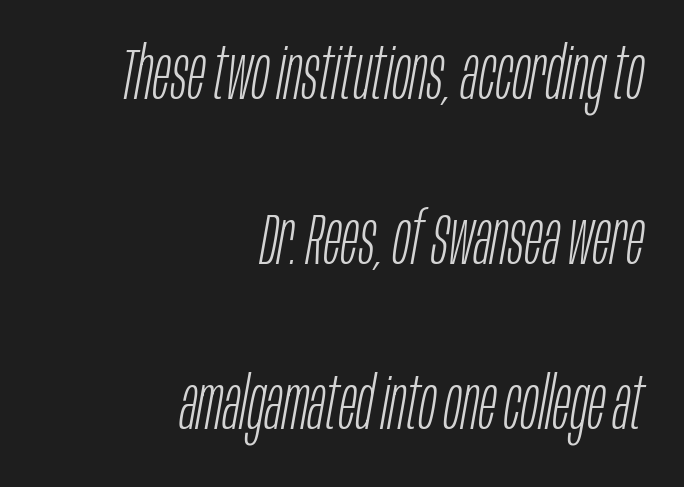
{"italic": "yes", "lean": "right", "slant_degrees": 10, "bold": "no", "weight": "light", "width": "condensed", "stroke_contrast": "low", "x_height": "large", "monospaced": "no", "underline": "no", "align": "right", "line_spacing": "loose", "line_spacing_ratio": 2.26, "letter_spacing": "normal", "letter_spacing_em": 0.0, "glyph_px": 73}
